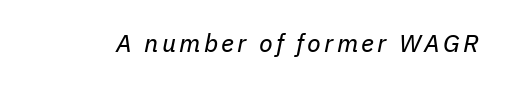
{"italic": "yes", "lean": "right", "slant_degrees": 11, "bold": "no", "underline": "no", "glyph_px": 25}
